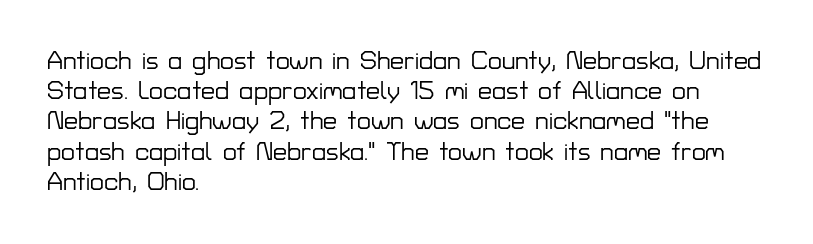
Q: Is the text italic (slanted)? A: No, it is upright.
Q: Is the text underlined? A: No.
Q: How is the paragraph aligned? A: Left-aligned.
Q: Is the spacing between letters normal or unusually wide? A: Normal.
